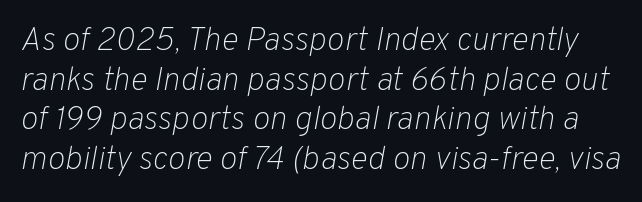
Quick note: italic. This sample has the flowing, uneven cadence of proportional lettering. Think standard paragraph weight, or any step lighter than that. Type without underlining. Words appear dense and cohesive because spacing is normal.
